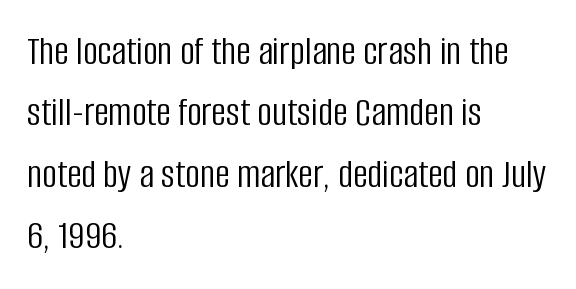
Q: Is the text bold? A: No.
Q: Is the text italic (slanted)? A: No, it is upright.
Q: Is the typeface a serif or a sans-serif typeface? A: Sans-serif.
Q: Is the text underlined? A: No.
Q: How is the paragraph aligned? A: Left-aligned.
Q: Is the spacing between letters normal or unusually wide? A: Normal.
Q: Is the spacing between lines tight, normal or loose? A: Normal.
Q: Width (condensed, normal, or wide)? A: Condensed.
Q: Stroke contrast? A: Low.
Q: x-height? A: Large.
Q: Monospaced? A: No.
